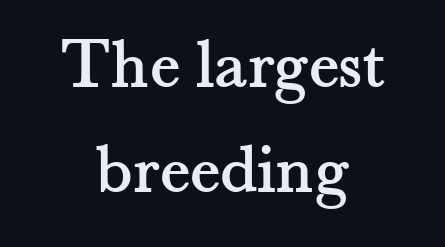
{"serif": "yes", "italic": "no", "width": "normal", "stroke_contrast": "medium", "x_height": "small", "monospaced": "no", "underline": "no", "align": "center", "line_spacing": "normal", "line_spacing_ratio": 1.44, "letter_spacing": "normal", "letter_spacing_em": 0.0, "glyph_px": 73}
